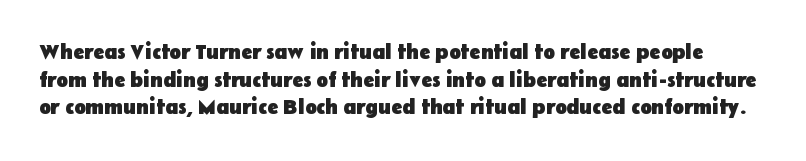
Q: Is the text bold? A: Yes.
Q: Is the text italic (slanted)? A: No, it is upright.
Q: Is the text underlined? A: No.
Q: Is the spacing between letters normal or unusually wide? A: Normal.
Q: Is the spacing between lines tight, normal or loose? A: Normal.
